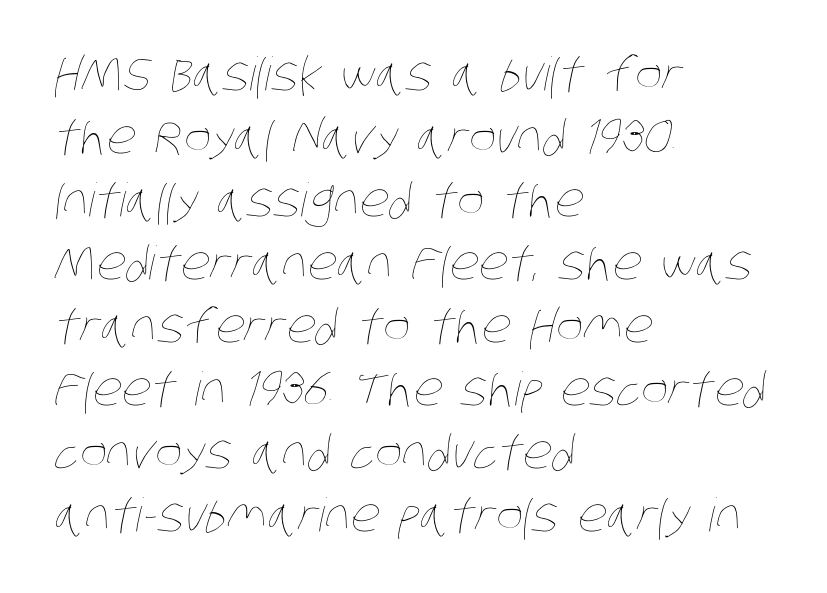
Leading matches the norm, producing a regular column. The strip under each line holds only bare page. The rendering uses natural spacing where letterforms have individual widths. All the whitespace from short lines collects on the right. The gaps between neighbouring characters are ordinary and unremarkable. Bold? No — there's no thickening of the strokes.
